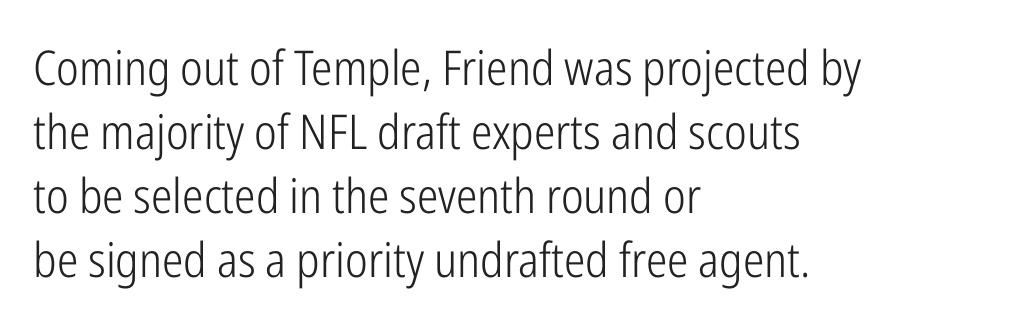
{"serif": "no", "italic": "no", "bold": "no", "weight": "light", "width": "condensed", "stroke_contrast": "low", "x_height": "medium", "monospaced": "no", "underline": "no", "align": "left", "line_spacing": "normal", "line_spacing_ratio": 1.33, "letter_spacing": "normal", "letter_spacing_em": 0.0, "glyph_px": 48}
